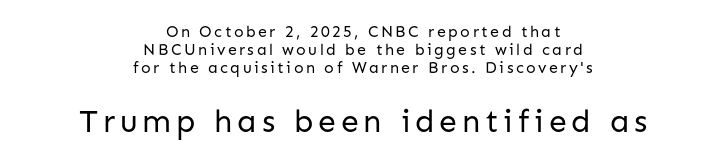
The image shows 32 px regular-weight sans-serif type, upright; set centered, tight line spacing (1.14x), not underlined; the second (bottom) block is 2.0x larger; low stroke contrast and a medium x-height.
